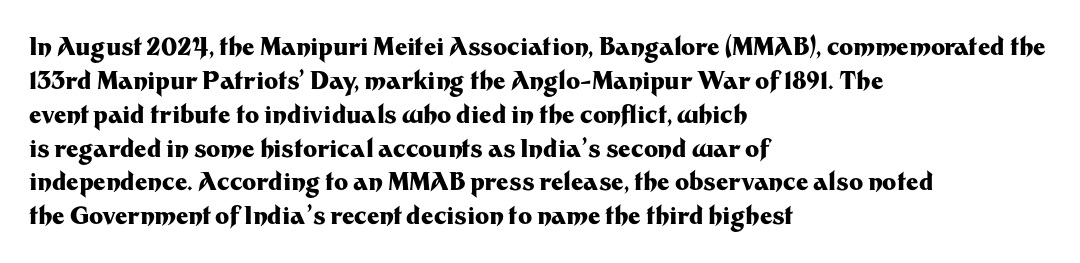
{"italic": "no", "bold": "yes", "underline": "no", "align": "left", "line_spacing": "normal", "line_spacing_ratio": 1.41, "letter_spacing": "normal", "letter_spacing_em": 0.0, "glyph_px": 24}
